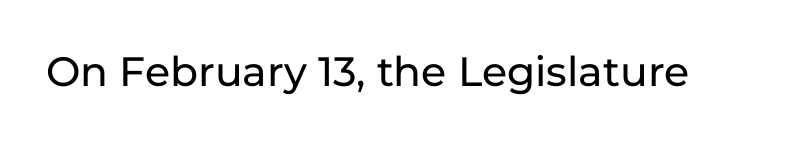
Q: Is the text italic (slanted)? A: No, it is upright.
Q: Is the typeface a serif or a sans-serif typeface? A: Sans-serif.
Q: Is the text underlined? A: No.
Q: Is the spacing between letters normal or unusually wide? A: Normal.
Q: Width (condensed, normal, or wide)? A: Normal.
Q: Stroke contrast? A: Low.
Q: x-height? A: Medium.
Q: Monospaced? A: No.
